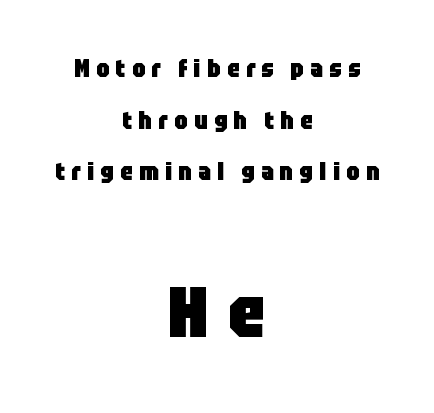
{"serif": "no", "italic": "no", "bold": "yes", "weight": "heavy", "width": "condensed", "stroke_contrast": "low", "x_height": "large", "monospaced": "no", "underline": "no", "align": "center", "line_spacing": "loose", "line_spacing_ratio": 2.15, "letter_spacing": "wide", "letter_spacing_em": 0.27, "larger_block": "second", "size_ratio": 3.0, "glyph_px": 72}
